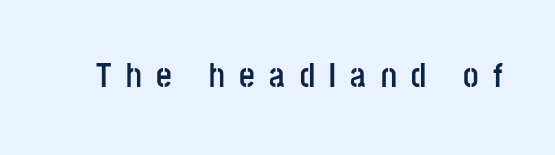
The face used here is proportionally spaced, like ordinary book or web type. Descenders are the only things crossing below the line. Observe the absence of serifs on each vertical stroke in this sample. How are the letters spaced? Widely, with obvious added tracking.
